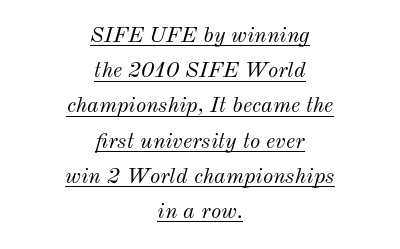
Honestly, the row spacing looks completely unremarkable. There's an unmistakable incline to the writing here. Think standard paragraph weight, or any step lighter than that. The passage shown is underscored from start to finish.
